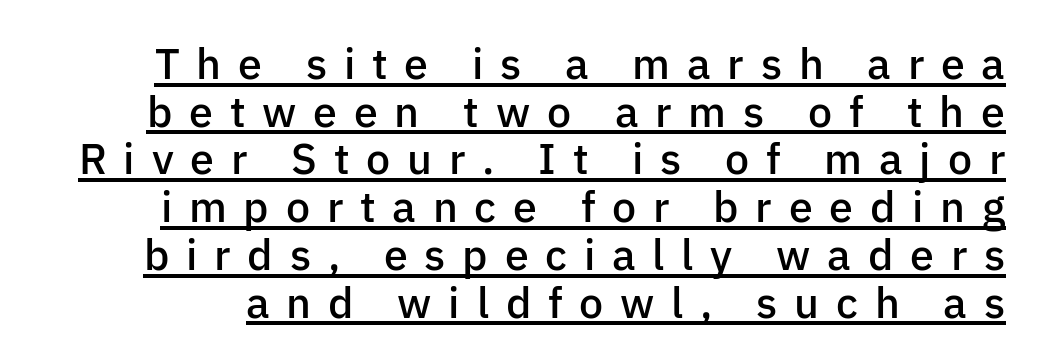
{"serif": "no", "italic": "no", "bold": "semi", "weight": "semibold", "width": "normal", "stroke_contrast": "low", "x_height": "medium", "monospaced": "no", "underline": "yes", "line_spacing": "tight", "line_spacing_ratio": 1.11, "letter_spacing": "wide", "letter_spacing_em": 0.39, "glyph_px": 43}
